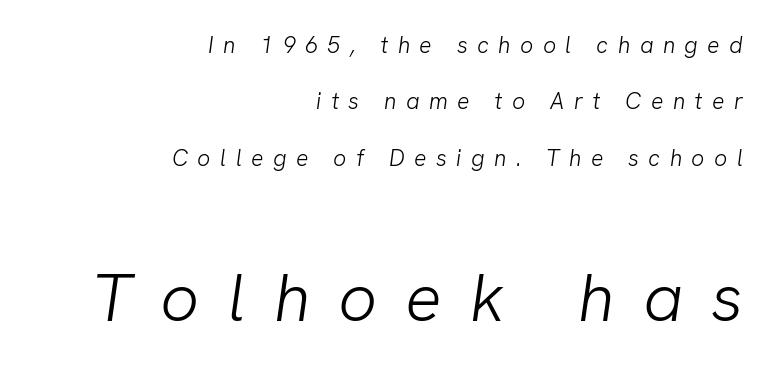
The second block has been scaled up relative to the first. The designer went with a sans here, leaving each stem footless. This rendering uses right alignment, leaving the left contour irregular. Counters stay open thanks to moderate or lighter strokes. The baseline area is clear.
